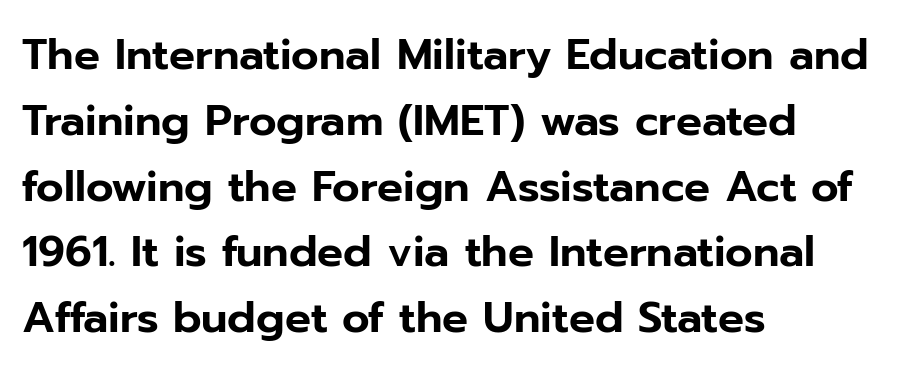
The image shows 43 px sans-serif type, upright; set left-aligned, normal line spacing (1.53x), normal letter spacing, not underlined; low stroke contrast and a medium x-height.
